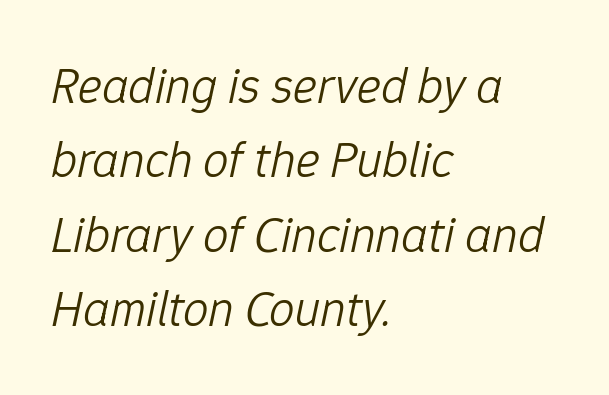
The image shows 51 px light type, italic (leaning right); set left-aligned, normal line spacing (1.46x), normal letter spacing, not underlined; low stroke contrast and a medium x-height.
